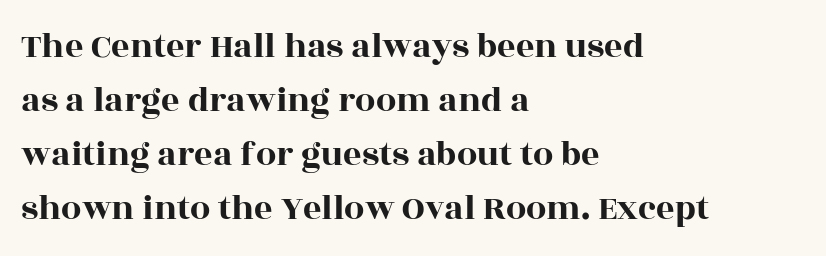
Anything drawn beneath the words? Only blank space. The line-height multiplier appears to be the usual default. The type is set solid horizontally, with unmodified tracking. Notice how the stems are strictly vertical — no italics here.
